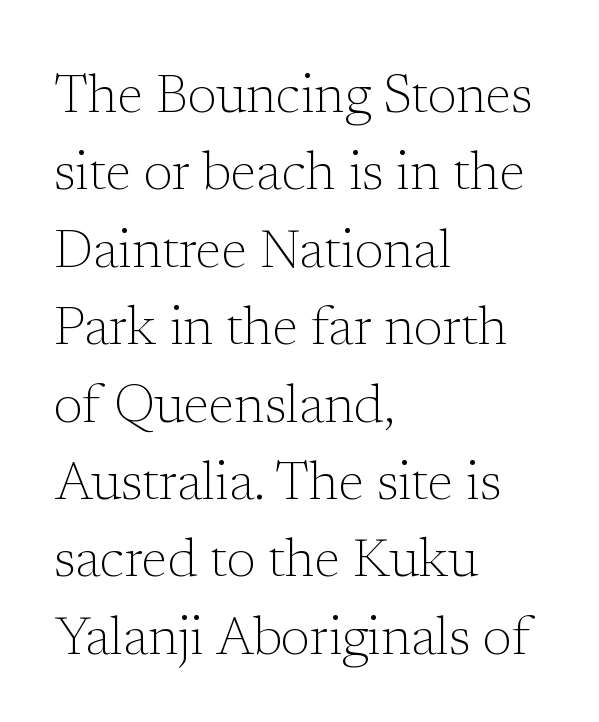
Leading: standard. The type family on display is of the serif kind. Spacing verdict: proportional, widths tailored to each character. This sample uses an upright cut, with every glyph sitting square on the baseline. Glance below the letters and you will spot only blank space.
